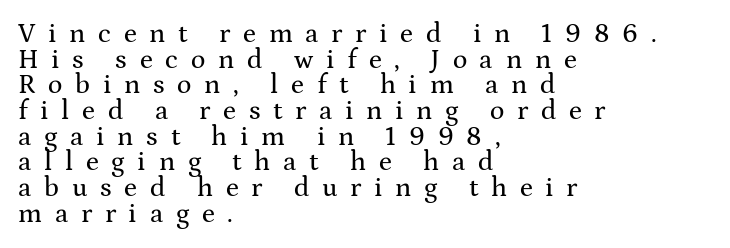
{"italic": "no", "underline": "no", "align": "left", "line_spacing": "tight", "line_spacing_ratio": 0.95, "letter_spacing": "wide", "letter_spacing_em": 0.47, "glyph_px": 27}
